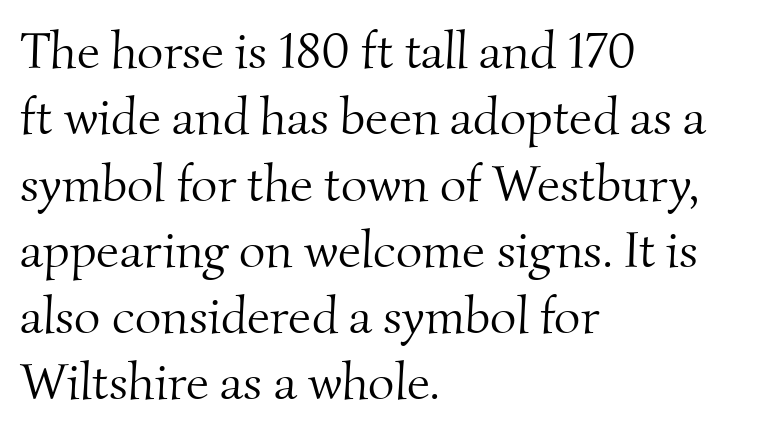
The image shows 51 px light serif type; set left-aligned, normal line spacing (1.3x), normal letter spacing, not underlined; medium stroke contrast and a small x-height.
